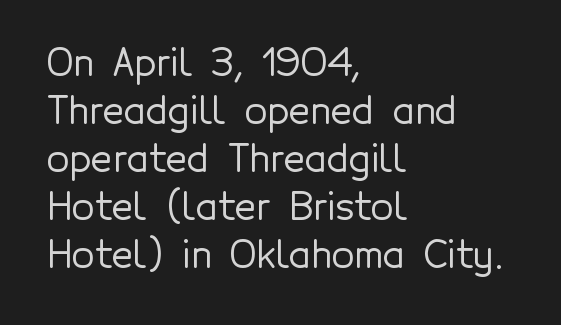
The image shows 37 px sans-serif type, upright; set left-aligned, normal line spacing (1.3x), normal letter spacing, not underlined; a medium x-height.
